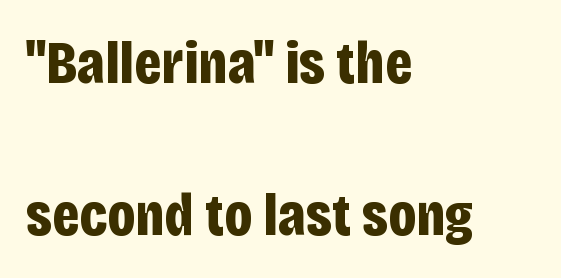
{"serif": "no", "italic": "no", "bold": "yes", "weight": "bold", "width": "condensed", "stroke_contrast": "low", "x_height": "large", "monospaced": "no", "underline": "no", "align": "left", "line_spacing": "loose", "line_spacing_ratio": 2.49, "letter_spacing": "normal", "letter_spacing_em": 0.0, "glyph_px": 61}
